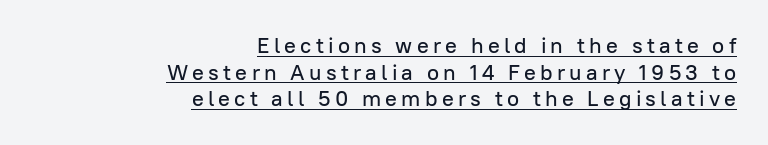
Q: Is the text italic (slanted)? A: No, it is upright.
Q: Is the text underlined? A: Yes.
Q: How is the paragraph aligned? A: Right-aligned.
